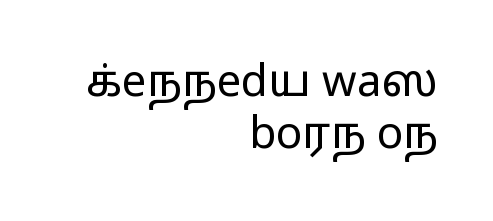
Q: Is the text bold? A: No.
Q: Is the text italic (slanted)? A: No, it is upright.
Q: Is the typeface a serif or a sans-serif typeface? A: Sans-serif.
Q: Is the text underlined? A: No.
Q: How is the paragraph aligned? A: Right-aligned.
Q: Is the spacing between letters normal or unusually wide? A: Normal.
Q: Width (condensed, normal, or wide)? A: Wide.
Q: Stroke contrast? A: Low.
Q: x-height? A: Medium.
Q: Monospaced? A: No.
